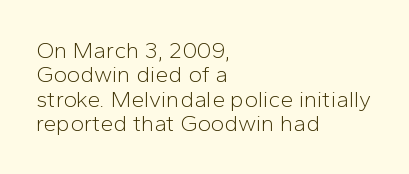
{"italic": "no", "bold": "no", "underline": "no", "align": "left", "line_spacing": "tight", "line_spacing_ratio": 1.06, "letter_spacing": "normal", "letter_spacing_em": 0.0, "glyph_px": 23}
